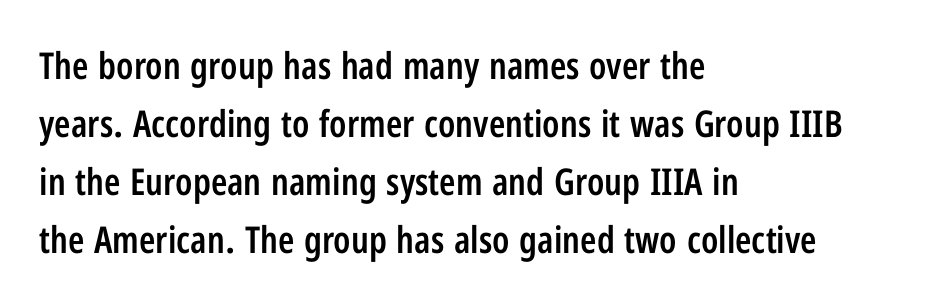
Q: Is the text bold? A: Semi-bold.
Q: Is the text italic (slanted)? A: No, it is upright.
Q: Is the typeface a serif or a sans-serif typeface? A: Sans-serif.
Q: Is the text underlined? A: No.
Q: How is the paragraph aligned? A: Left-aligned.
Q: Is the spacing between letters normal or unusually wide? A: Normal.
Q: Is the spacing between lines tight, normal or loose? A: Normal.
Q: Width (condensed, normal, or wide)? A: Condensed.
Q: Stroke contrast? A: Low.
Q: x-height? A: Medium.
Q: Monospaced? A: No.
